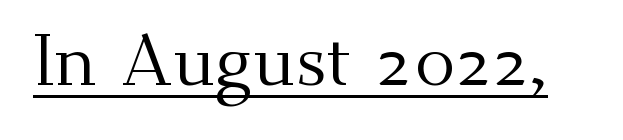
{"serif": "yes", "italic": "no", "bold": "no", "weight": "regular", "width": "normal", "stroke_contrast": "medium", "x_height": "small", "monospaced": "no", "underline": "yes", "letter_spacing": "normal", "letter_spacing_em": 0.0, "glyph_px": 73}
